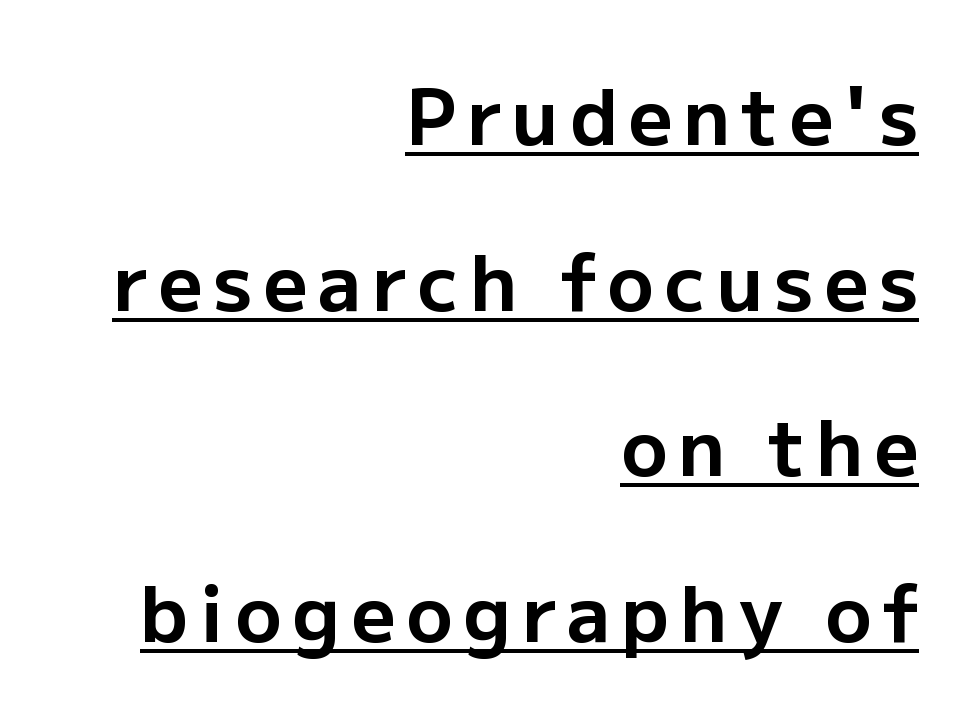
The image shows 77 px bold sans-serif type, upright; set right-aligned, loose line spacing (2.15x), underlined; low stroke contrast and a medium x-height.
